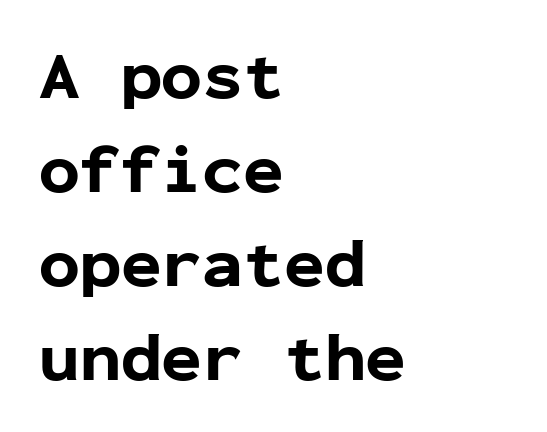
Q: Is the text bold? A: Yes.
Q: Is the text italic (slanted)? A: No, it is upright.
Q: Is the typeface a serif or a sans-serif typeface? A: Sans-serif.
Q: Is the text underlined? A: No.
Q: How is the paragraph aligned? A: Left-aligned.
Q: Is the spacing between letters normal or unusually wide? A: Normal.
Q: Is the spacing between lines tight, normal or loose? A: Normal.
Q: Width (condensed, normal, or wide)? A: Normal.
Q: Stroke contrast? A: Low.
Q: x-height? A: Medium.
Q: Monospaced? A: Yes.
